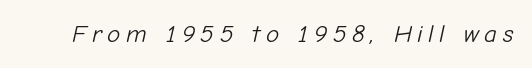
The image shows 25 px text type, italic (leaning right); set unusually wide letter spacing (+0.22 em), not underlined.
